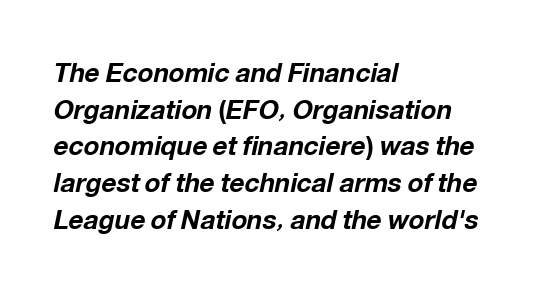
{"italic": "yes", "lean": "right", "slant_degrees": 12, "bold": "yes", "underline": "no", "align": "left", "line_spacing": "normal", "line_spacing_ratio": 1.41, "letter_spacing": "normal", "letter_spacing_em": 0.0, "glyph_px": 26}
